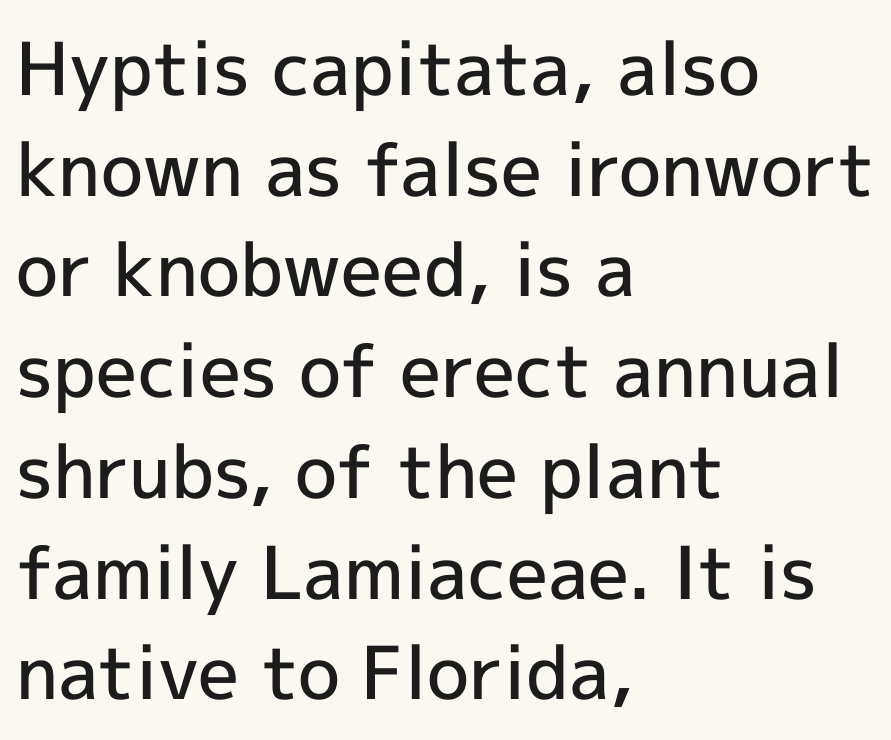
Whoever set this chose a conventional vertical rhythm. A clean baseline with only descenders dipping below it. Bold? Not quite — semibold, heavier than regular but stopping short. Check where the strokes stop: nothing finishes them off — pure sans. Varying glyph widths throughout — classic text-font behaviour.
